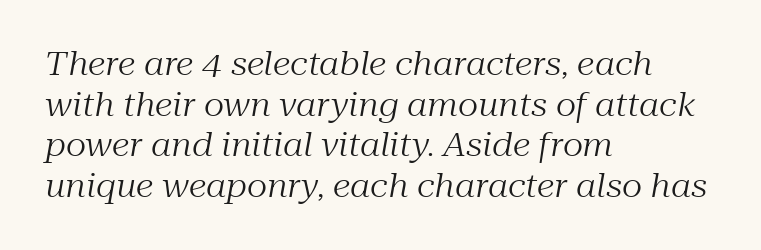
Q: Is the text bold? A: No.
Q: Is the text italic (slanted)? A: Yes, it leans right by about 10 degrees.
Q: Is the typeface a serif or a sans-serif typeface? A: Serif.
Q: Is the text underlined? A: No.
Q: How is the paragraph aligned? A: Left-aligned.
Q: Is the spacing between letters normal or unusually wide? A: Normal.
Q: Is the spacing between lines tight, normal or loose? A: Normal.
Q: Width (condensed, normal, or wide)? A: Normal.
Q: Stroke contrast? A: Medium.
Q: x-height? A: Medium.
Q: Monospaced? A: No.
